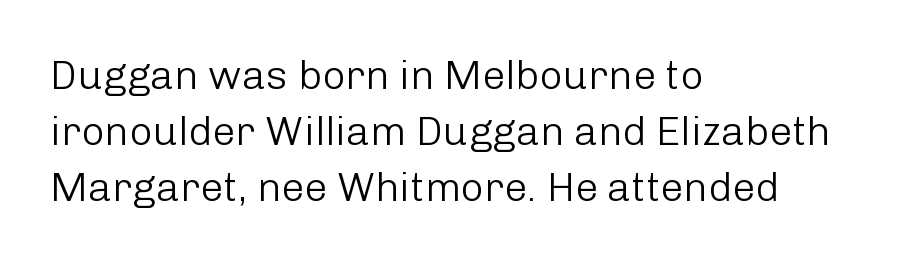
Q: Is the text bold? A: No.
Q: Is the text italic (slanted)? A: No, it is upright.
Q: Is the typeface a serif or a sans-serif typeface? A: Sans-serif.
Q: Is the text underlined? A: No.
Q: How is the paragraph aligned? A: Left-aligned.
Q: Is the spacing between letters normal or unusually wide? A: Normal.
Q: Is the spacing between lines tight, normal or loose? A: Normal.
Q: Width (condensed, normal, or wide)? A: Normal.
Q: Stroke contrast? A: Low.
Q: x-height? A: Medium.
Q: Monospaced? A: No.
